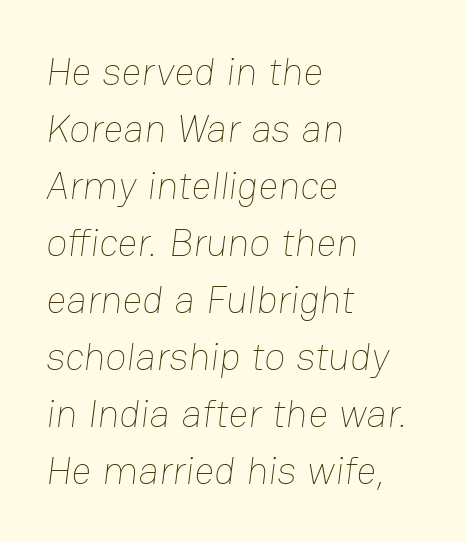
Horizontal bands of white between lines are of average thickness. No chunkiness to these letters — they're not bold. Looks like regular typesetting: each glyph gets only the width it needs. Compared with typical body copy, the letter spacing here is the same. The gap between lines stays unmarked.
